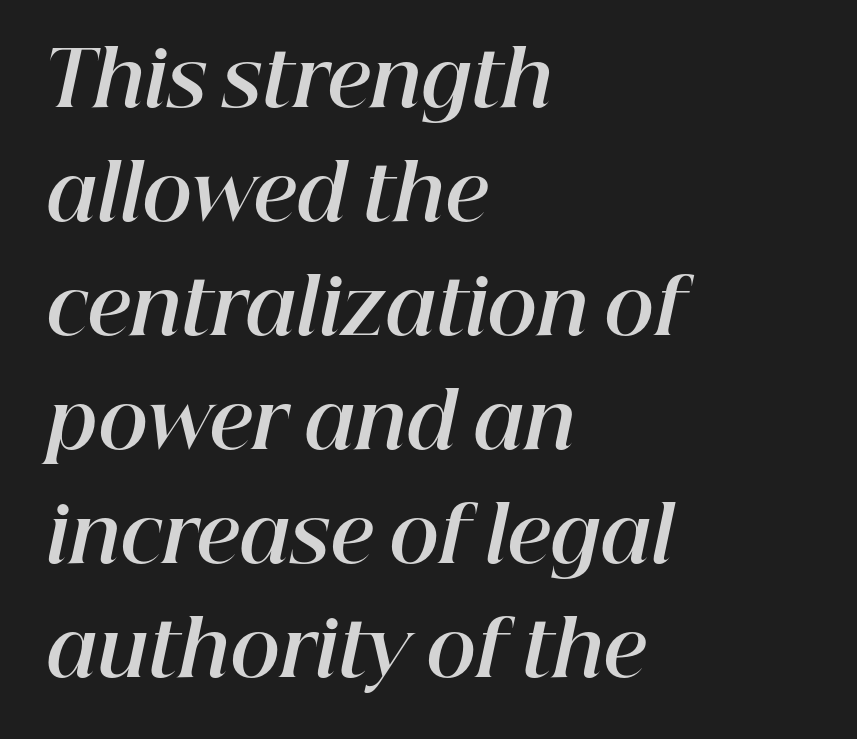
{"italic": "yes", "lean": "right", "slant_degrees": 12, "bold": "yes", "weight": "bold", "width": "normal", "stroke_contrast": "high", "x_height": "medium", "monospaced": "no", "underline": "no", "align": "left", "line_spacing": "normal", "line_spacing_ratio": 1.5, "letter_spacing": "normal", "letter_spacing_em": 0.0, "glyph_px": 76}
